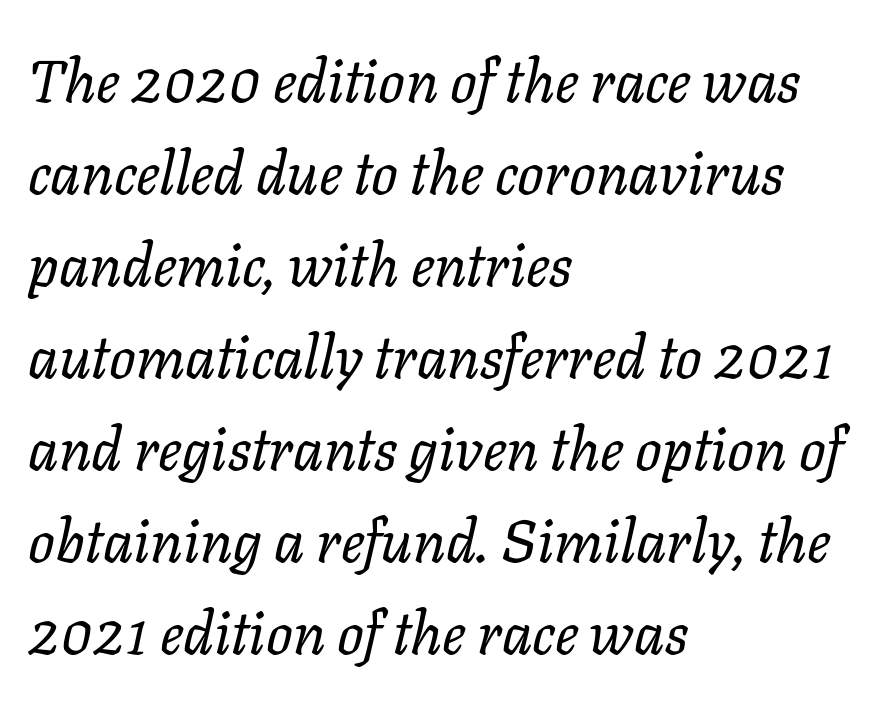
The image shows 59 px regular-weight type, italic (leaning right); set left-aligned, normal line spacing (1.56x), normal letter spacing, not underlined; low stroke contrast and a medium x-height.
